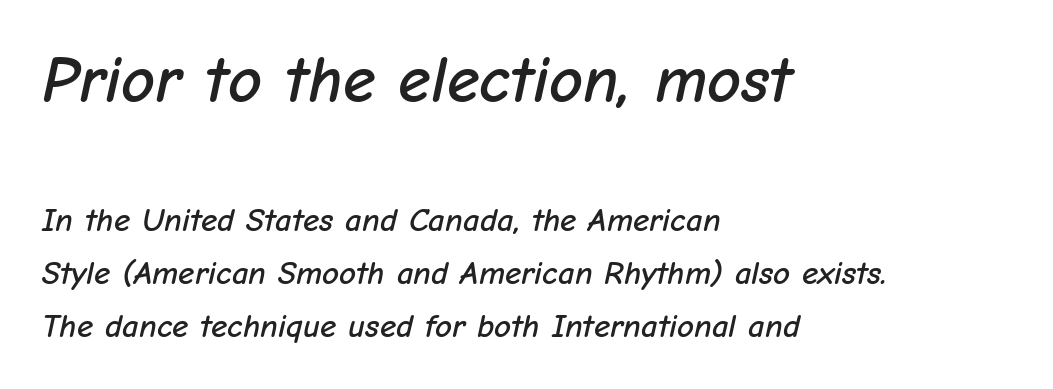
The image shows 66 px text type, italic (leaning right); set left-aligned, normal line spacing (1.61x), normal letter spacing, not underlined; the first (top) block is 2.0x larger; low stroke contrast and a medium x-height.
